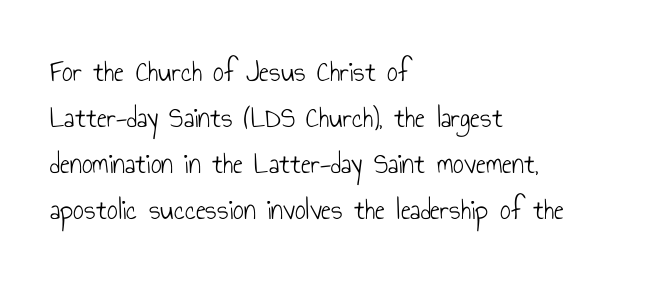
{"serif": "no", "italic": "no", "bold": "no", "weight": "light", "width": "condensed", "stroke_contrast": "low", "x_height": "small", "monospaced": "no", "underline": "no", "align": "left", "line_spacing": "normal", "line_spacing_ratio": 1.53, "letter_spacing": "normal", "letter_spacing_em": 0.0, "glyph_px": 30}
